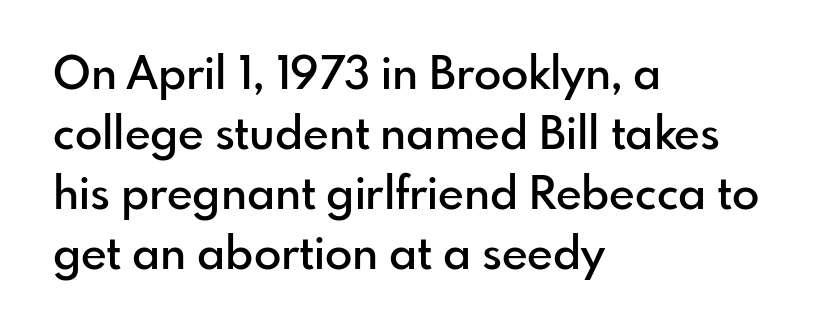
Descenders hang freely into open space. Where is the straight margin? On the left. In terms of letterspacing, this is plain default setting. This rendering employs a face without finishing strokes, i.e., a sans-serif.
